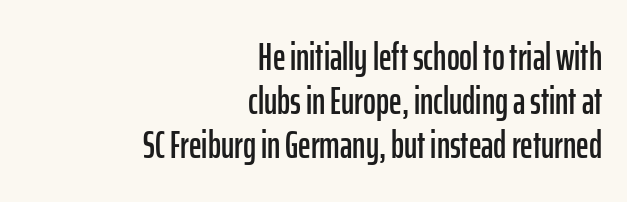
{"serif": "no", "italic": "no", "width": "condensed", "stroke_contrast": "low", "x_height": "medium", "monospaced": "no", "underline": "no", "align": "right", "line_spacing": "tight", "line_spacing_ratio": 1.13, "letter_spacing": "normal", "letter_spacing_em": 0.0, "glyph_px": 39}
